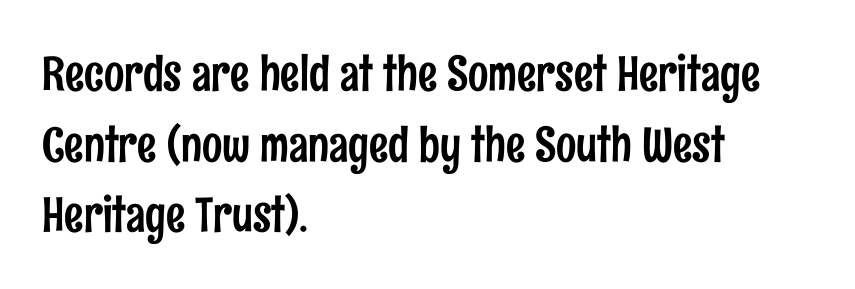
The image shows 48 px condensed sans-serif type, upright; set left-aligned, normal line spacing (1.47x), normal letter spacing, not underlined; low stroke contrast and a medium x-height.
